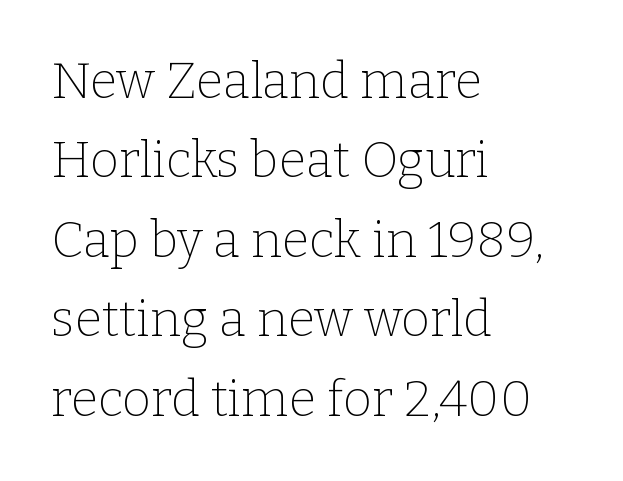
Q: Is the text bold? A: No.
Q: Is the text italic (slanted)? A: No, it is upright.
Q: Is the typeface a serif or a sans-serif typeface? A: Serif.
Q: Is the text underlined? A: No.
Q: How is the paragraph aligned? A: Left-aligned.
Q: Is the spacing between letters normal or unusually wide? A: Normal.
Q: Is the spacing between lines tight, normal or loose? A: Normal.
Q: Width (condensed, normal, or wide)? A: Normal.
Q: Stroke contrast? A: Low.
Q: x-height? A: Medium.
Q: Monospaced? A: No.
